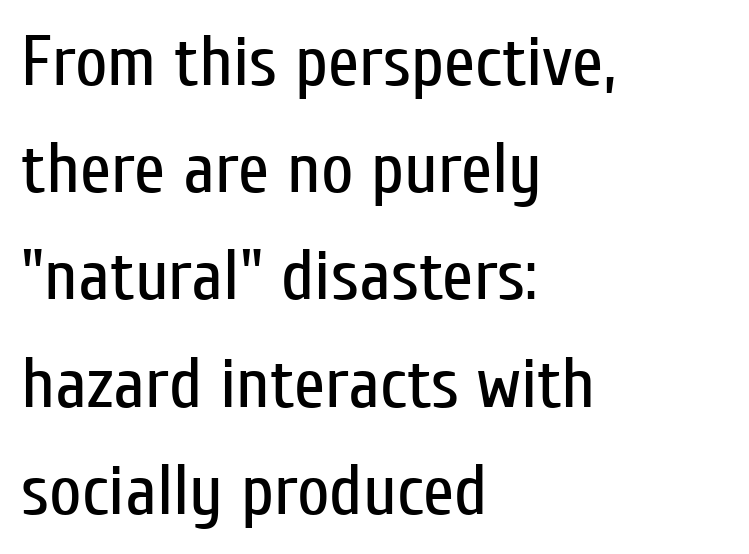
There is no visible air inserted between adjacent glyphs. Stem width sits at or under what a default text font uses. The area under the type is left untouched. The setting favours the left margin, as ordinary paragraphs usually do.
